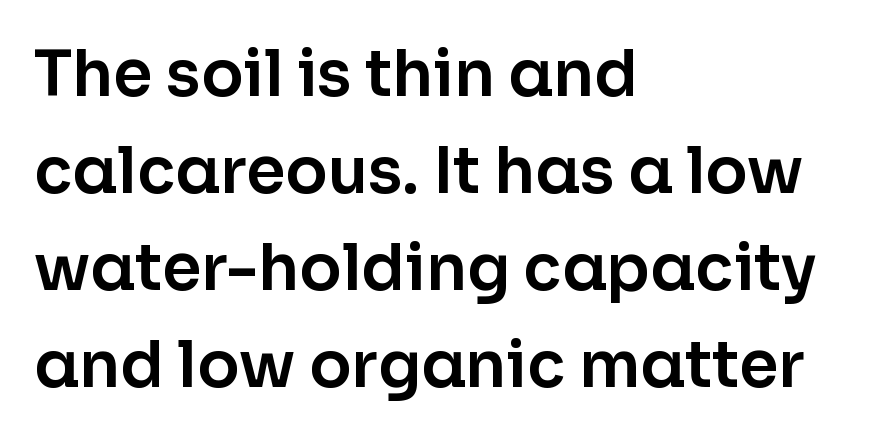
The image shows 63 px sans-serif type, upright; set left-aligned, normal line spacing (1.54x), normal letter spacing, not underlined; low stroke contrast and a medium x-height.
